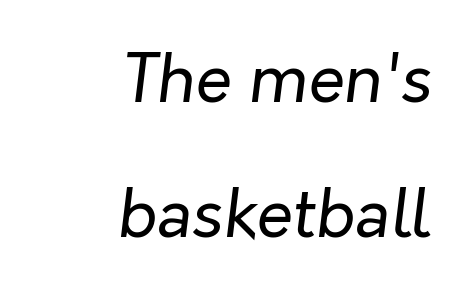
{"italic": "yes", "lean": "right", "slant_degrees": 7, "bold": "no", "weight": "regular", "width": "normal", "stroke_contrast": "low", "x_height": "medium", "monospaced": "no", "underline": "no", "align": "right", "line_spacing": "loose", "line_spacing_ratio": 2.04, "letter_spacing": "normal", "letter_spacing_em": 0.0, "glyph_px": 66}
